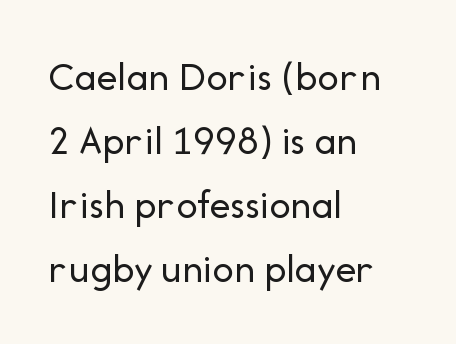
The image shows 42 px regular-weight sans-serif type, upright; set left-aligned, normal line spacing (1.52x), normal letter spacing, not underlined; low stroke contrast and a medium x-height.
